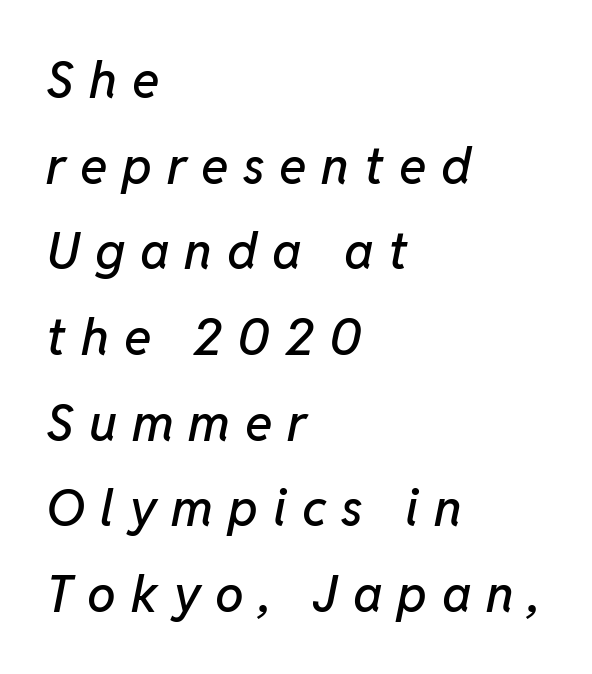
Q: Is the text italic (slanted)? A: Yes, it leans right by about 11 degrees.
Q: Is the text underlined? A: No.
Q: How is the paragraph aligned? A: Left-aligned.
Q: Is the spacing between letters normal or unusually wide? A: Unusually wide.
Q: Is the spacing between lines tight, normal or loose? A: Normal.
Q: Width (condensed, normal, or wide)? A: Normal.
Q: Stroke contrast? A: Low.
Q: x-height? A: Medium.
Q: Monospaced? A: No.
